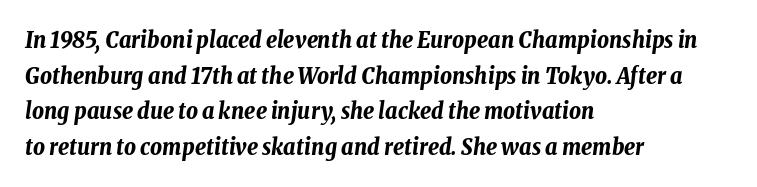
The image shows 23 px bold type, italic (leaning right); set left-aligned, normal line spacing (1.55x), normal letter spacing, not underlined.
